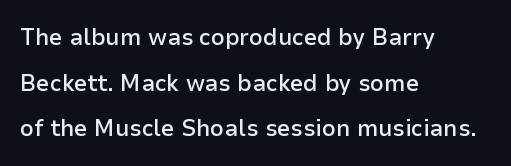
Q: Is the text bold? A: Semi-bold.
Q: Is the text italic (slanted)? A: No, it is upright.
Q: Is the text underlined? A: No.
Q: How is the paragraph aligned? A: Left-aligned.
Q: Is the spacing between letters normal or unusually wide? A: Normal.
Q: Is the spacing between lines tight, normal or loose? A: Loose.
